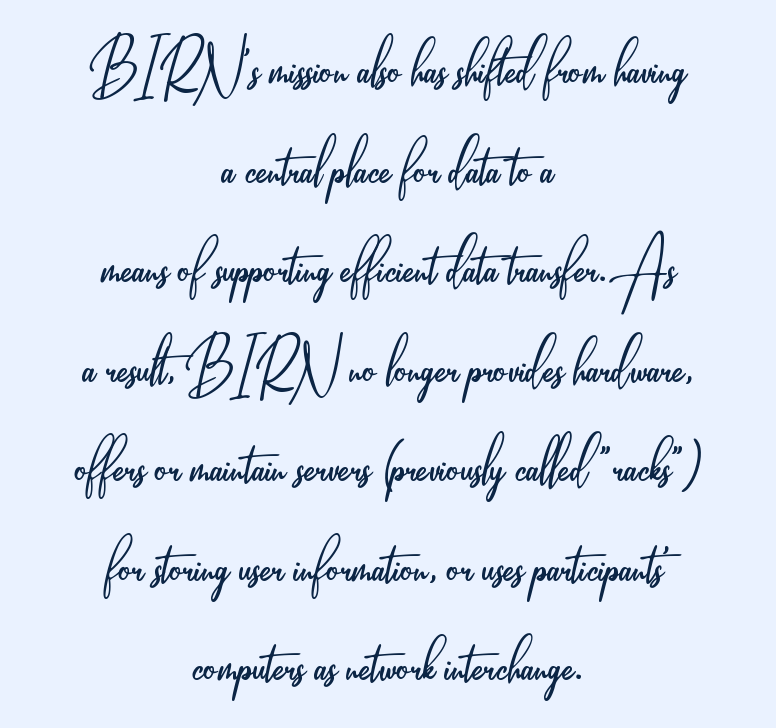
Q: Is the text bold? A: No.
Q: Is the text italic (slanted)? A: Yes.
Q: Is the typeface a serif or a sans-serif typeface? A: Sans-serif.
Q: Is the text underlined? A: No.
Q: How is the paragraph aligned? A: Centered.
Q: Is the spacing between letters normal or unusually wide? A: Normal.
Q: Is the spacing between lines tight, normal or loose? A: Normal.
Q: Width (condensed, normal, or wide)? A: Condensed.
Q: Stroke contrast? A: Low.
Q: x-height? A: Small.
Q: Monospaced? A: No.
